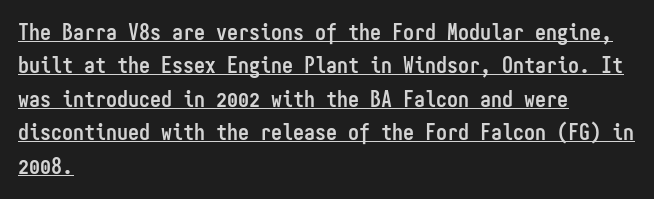
The image shows 22 px bold type, upright; set left-aligned, normal line spacing (1.52x), normal letter spacing, underlined.
